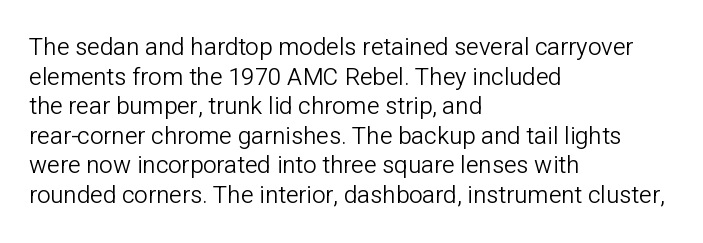
Q: Is the text bold? A: No.
Q: Is the text italic (slanted)? A: No, it is upright.
Q: Is the text underlined? A: No.
Q: How is the paragraph aligned? A: Left-aligned.
Q: Is the spacing between letters normal or unusually wide? A: Normal.
